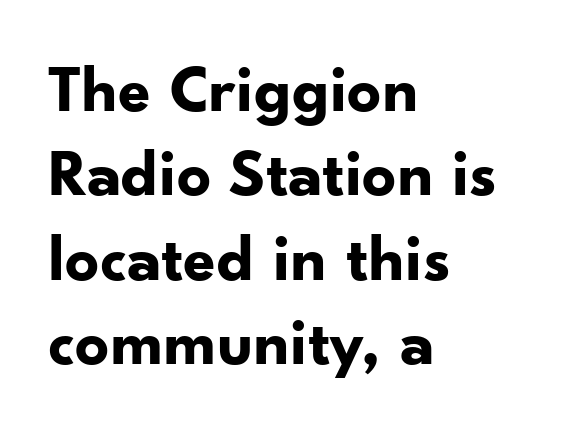
The image shows 67 px bold sans-serif type, upright; set left-aligned, normal line spacing (1.26x), normal letter spacing, not underlined; low stroke contrast and a small x-height.
